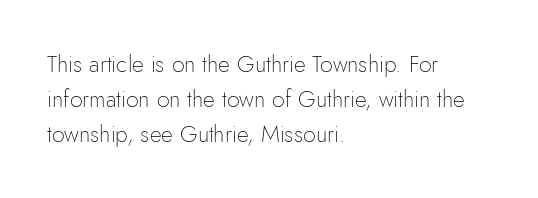
{"italic": "no", "bold": "no", "underline": "no", "align": "left", "line_spacing": "normal", "line_spacing_ratio": 1.52, "letter_spacing": "normal", "letter_spacing_em": 0.0, "glyph_px": 23}
